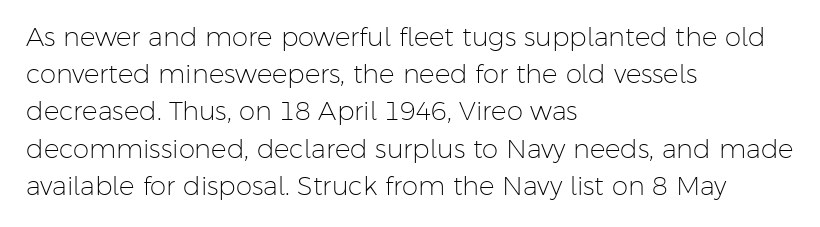
The rendering anchors every line to the left-hand side. A clean baseline with only descenders dipping below it. No chunkiness to these letters — they're not bold. Leading matches the norm, producing a regular column. Ascenders rise straight up at ninety degrees. Nobody touched the tracking dial on this one.
